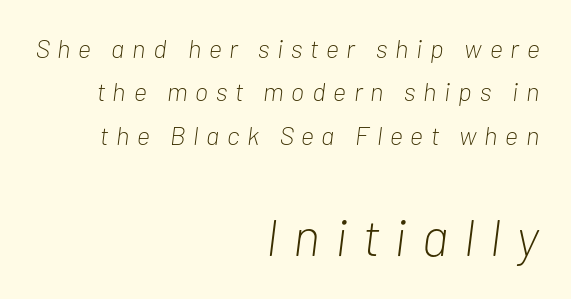
The image shows 52 px light, condensed type, italic (leaning right); set right-aligned, normal line spacing (1.67x), unusually wide letter spacing (+0.3 em), not underlined; the second (bottom) block is 2.0x larger; low stroke contrast and a medium x-height.
